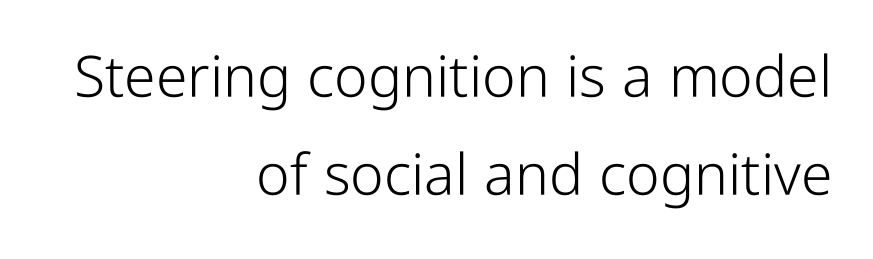
Is the block centered? No — it sits flush against the right margin. Quick note: not italic, upright. A clean baseline with only descenders dipping below it. Spacing verdict: proportional, widths tailored to each character.
